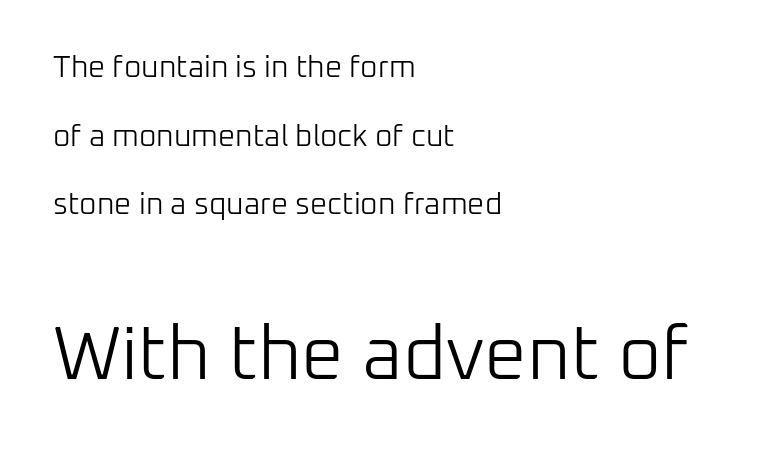
In terms of letterform style, serifs are entirely absent. Standard letterfit; no display-style spreading of the glyphs. You can tell it's not italic because the verticals are truly vertical. Line spacing here is loose.
